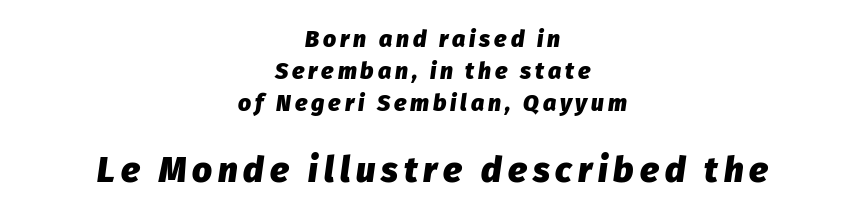
Letters rest on an invisible, unmarked baseline. Does the leading feel generous? No, just average. Leftover space on each line is divided equally before and after the words. Pretty heavy lettering here — definitely bold. Two sizes are in play, and the larger belongs to the second block.
